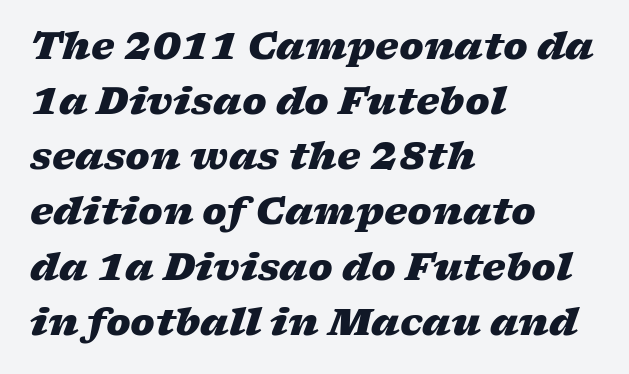
The image shows 37 px heavy, wide type, italic (leaning right); set left-aligned, normal line spacing (1.49x), normal letter spacing, not underlined; low stroke contrast and a medium x-height.
